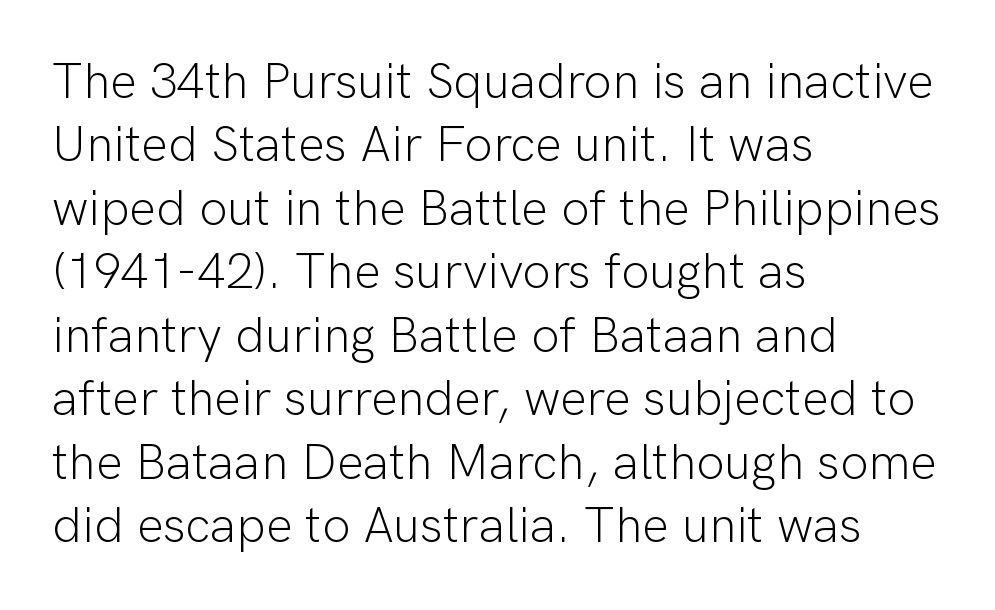
{"serif": "no", "italic": "no", "bold": "no", "weight": "light", "width": "normal", "stroke_contrast": "low", "x_height": "medium", "monospaced": "no", "underline": "no", "align": "left", "line_spacing": "normal", "line_spacing_ratio": 1.27, "letter_spacing": "normal", "letter_spacing_em": 0.0, "glyph_px": 50}
